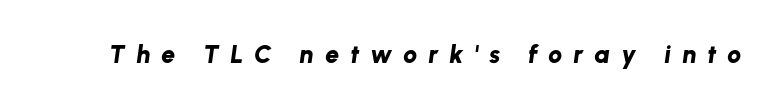
The image shows 25 px bold type, italic (leaning right); set unusually wide letter spacing (+0.44 em), not underlined.
